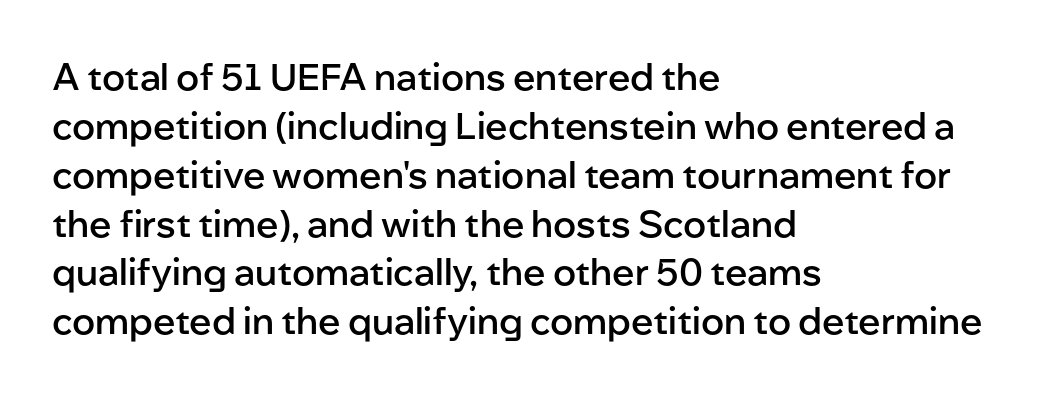
The image shows 37 px semibold sans-serif type, upright; set left-aligned, normal line spacing (1.32x), normal letter spacing, not underlined; low stroke contrast and a medium x-height.
